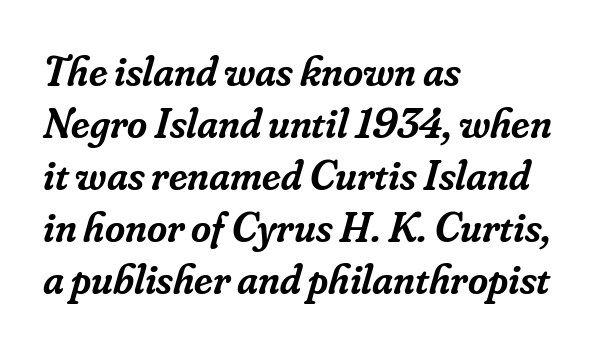
The paragraph shown leans on its left margin. Bold? Not quite — semibold, heavier than regular but stopping short. Descenders are the only things crossing below the line. This sample uses a serif face.
